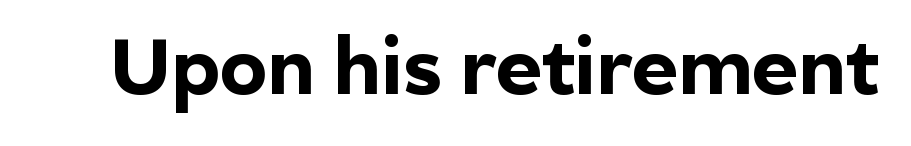
Letterform terminals end flat and unadorned throughout the passage. The passage shown is typed in a proportional face where columns would drift. A clean baseline with only descenders dipping below it. Notice how the stems are strictly vertical — no italics here.
